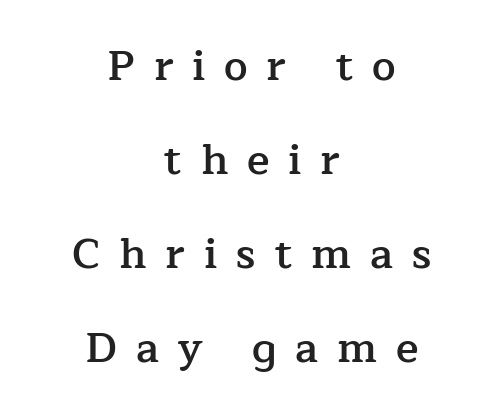
The image shows 42 px semibold serif type, upright; set centered, loose line spacing (2.24x), unusually wide letter spacing (+0.45 em), not underlined; low stroke contrast and a medium x-height.
